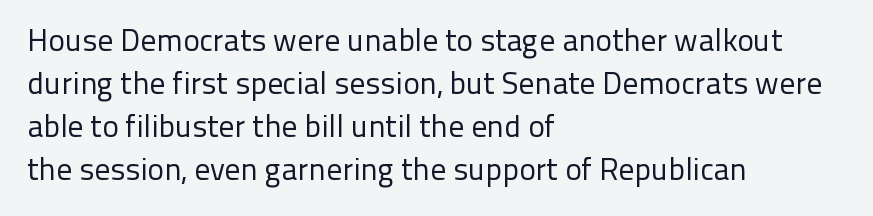
A roman cut, with each character standing at attention. The setting favours the left margin, as ordinary paragraphs usually do. Baseline-to-baseline distance is the conventional proportion of letter height. The type is set solid horizontally, with unmodified tracking. Bare-footed words on every line.
